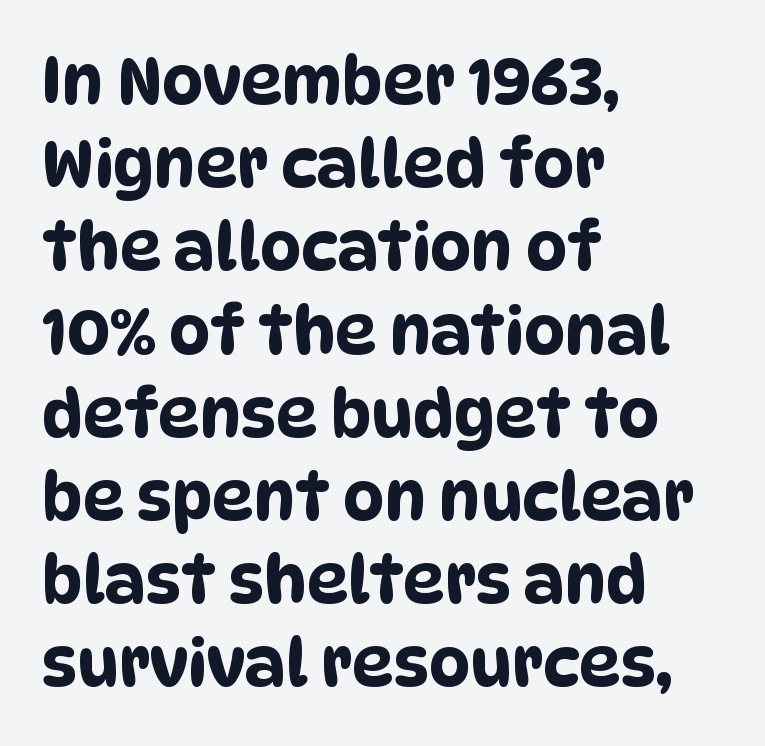
The image shows 65 px condensed sans-serif type; set left-aligned, normal line spacing (1.28x), normal letter spacing, not underlined; low stroke contrast and a large x-height.
